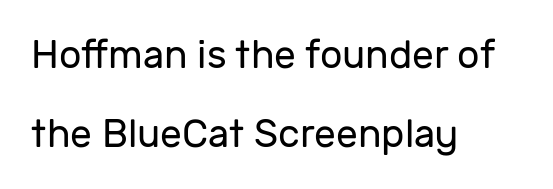
Q: Is the text bold? A: No.
Q: Is the text italic (slanted)? A: No, it is upright.
Q: Is the typeface a serif or a sans-serif typeface? A: Sans-serif.
Q: Is the text underlined? A: No.
Q: How is the paragraph aligned? A: Left-aligned.
Q: Is the spacing between letters normal or unusually wide? A: Normal.
Q: Is the spacing between lines tight, normal or loose? A: Loose.
Q: Width (condensed, normal, or wide)? A: Normal.
Q: Stroke contrast? A: Low.
Q: x-height? A: Medium.
Q: Monospaced? A: No.
